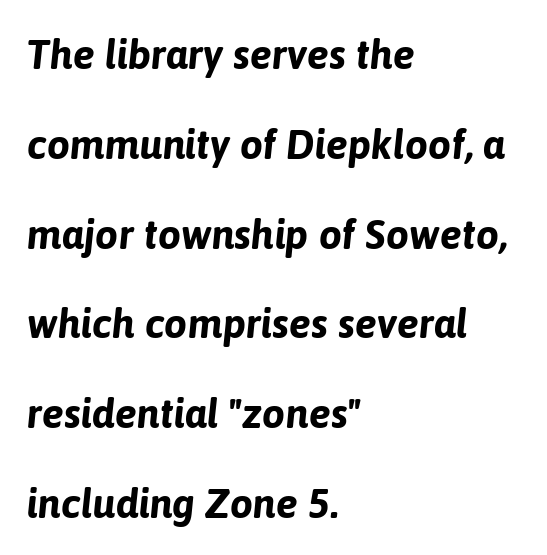
The image shows 41 px bold type, italic (leaning right); set left-aligned, loose line spacing (2.19x), normal letter spacing, not underlined; low stroke contrast and a medium x-height.
